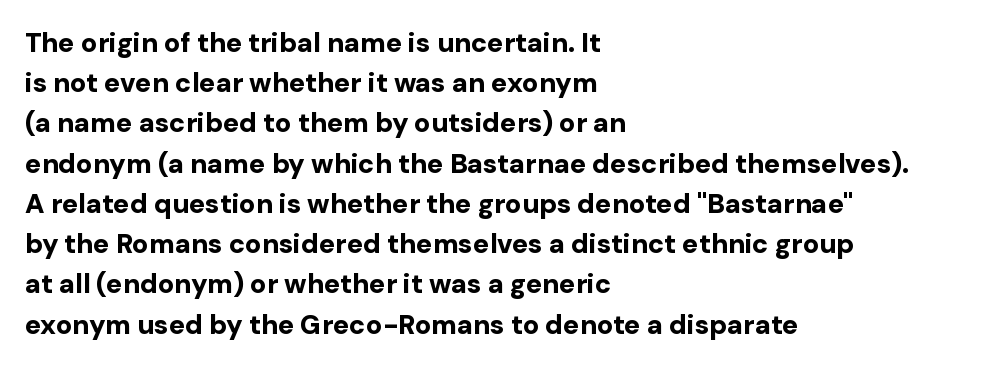
{"italic": "no", "bold": "yes", "underline": "no", "align": "left", "line_spacing": "normal", "line_spacing_ratio": 1.49, "letter_spacing": "normal", "letter_spacing_em": 0.0, "glyph_px": 27}
